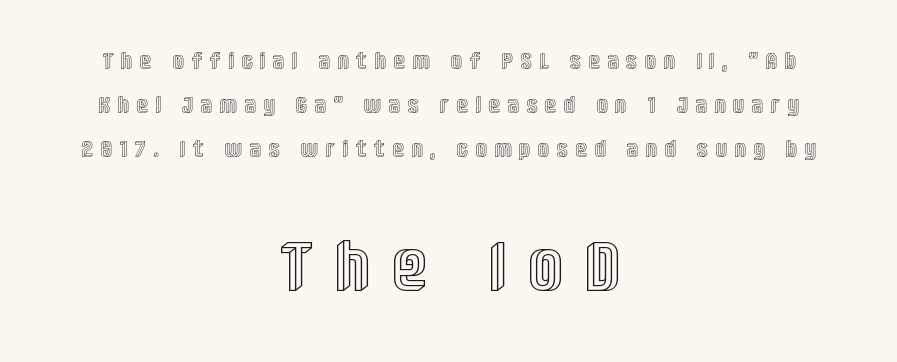
The strip under each line holds only bare page. Each word looks stretched out because of the extra space between its letters. This sample has the flowing, uneven cadence of proportional lettering. The face used here appears at its bigger size in the lower chunk. This block would shrink considerably if given ordinary leading; it's expanded now. Rendered with straight, roman letterforms.
